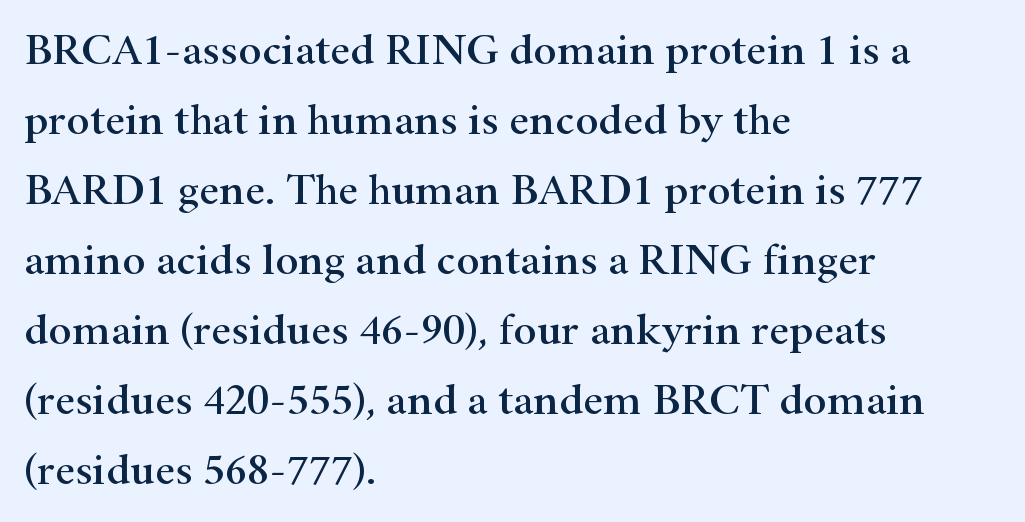
{"serif": "yes", "italic": "no", "width": "wide", "stroke_contrast": "high", "x_height": "small", "monospaced": "no", "underline": "no", "align": "left", "line_spacing": "normal", "line_spacing_ratio": 1.59, "letter_spacing": "normal", "letter_spacing_em": 0.0, "glyph_px": 44}
